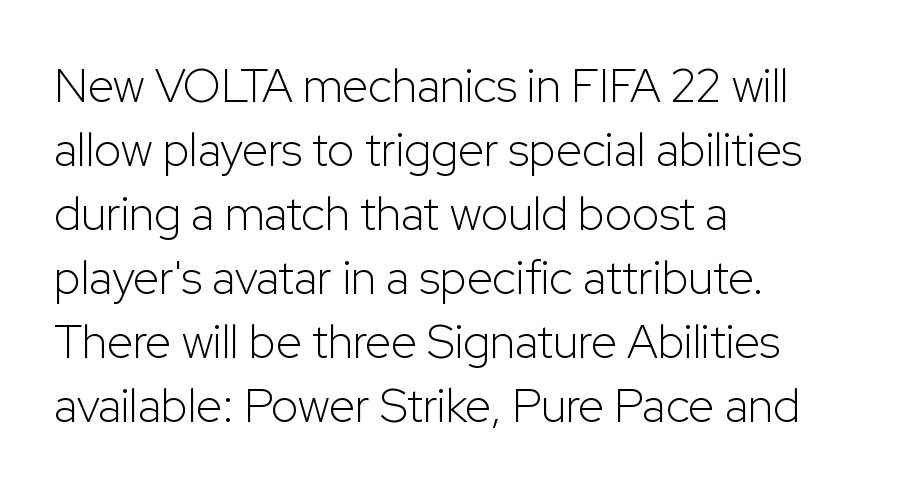
Q: Is the text bold? A: No.
Q: Is the text italic (slanted)? A: No, it is upright.
Q: Is the typeface a serif or a sans-serif typeface? A: Sans-serif.
Q: Is the text underlined? A: No.
Q: How is the paragraph aligned? A: Left-aligned.
Q: Is the spacing between letters normal or unusually wide? A: Normal.
Q: Is the spacing between lines tight, normal or loose? A: Normal.
Q: Width (condensed, normal, or wide)? A: Normal.
Q: Stroke contrast? A: Low.
Q: x-height? A: Medium.
Q: Monospaced? A: No.
